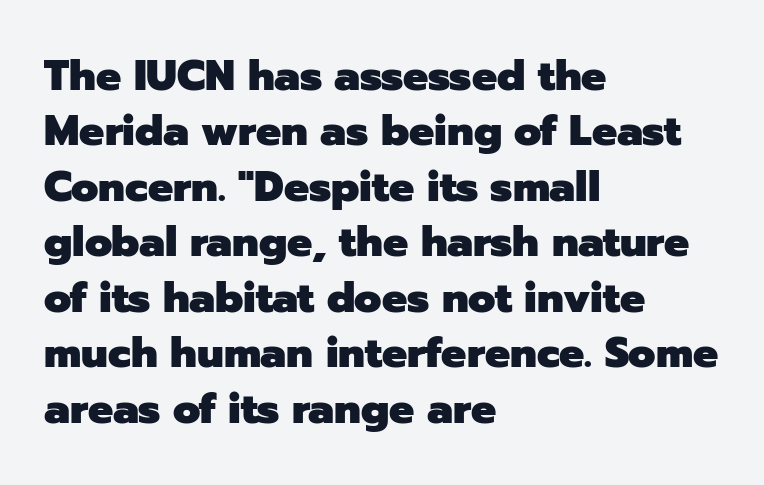
The image shows 42 px heavy sans-serif type, upright; set left-aligned, normal line spacing (1.32x), normal letter spacing, not underlined; low stroke contrast and a medium x-height.
